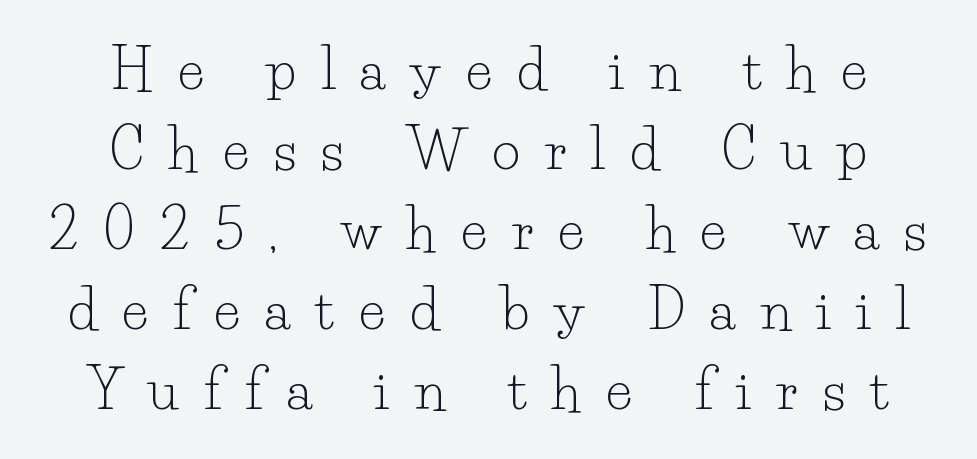
This sample uses a serif face. Do the characters align in a grid? No, the font is proportional. It's the straight-up-and-down kind of type. Compared with typical body copy, the letter spacing here is much looser. Just letters on the line, the space beneath them empty. The text block is weighted toward neither margin, spreading evenly from the middle.
